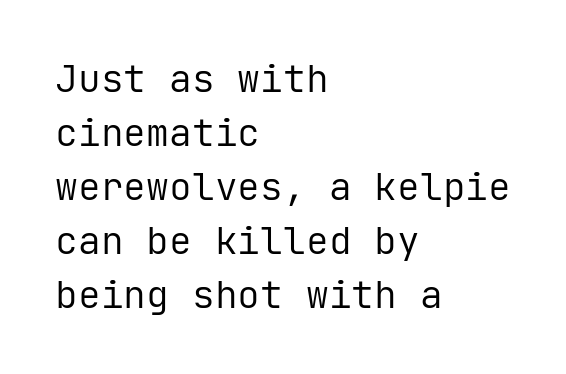
{"serif": "no", "italic": "no", "bold": "no", "weight": "regular", "width": "normal", "stroke_contrast": "low", "x_height": "medium", "monospaced": "yes", "underline": "no", "align": "left", "line_spacing": "normal", "line_spacing_ratio": 1.42, "letter_spacing": "normal", "letter_spacing_em": 0.0, "glyph_px": 38}
